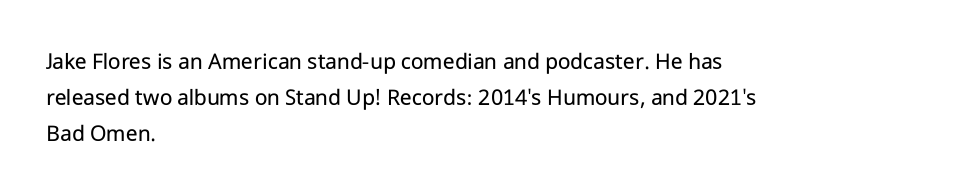
The image shows 24 px text type, upright; set left-aligned, normal line spacing (1.5x), normal letter spacing, not underlined.
